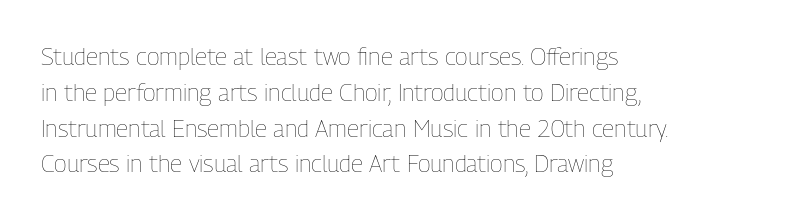
The image shows 24 px text type, upright; set left-aligned, normal line spacing (1.49x), normal letter spacing, not underlined.
